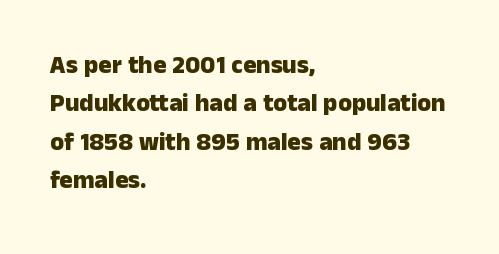
{"italic": "no", "bold": "yes", "underline": "no", "align": "left", "line_spacing": "normal", "line_spacing_ratio": 1.54, "letter_spacing": "normal", "letter_spacing_em": 0.0, "glyph_px": 25}
